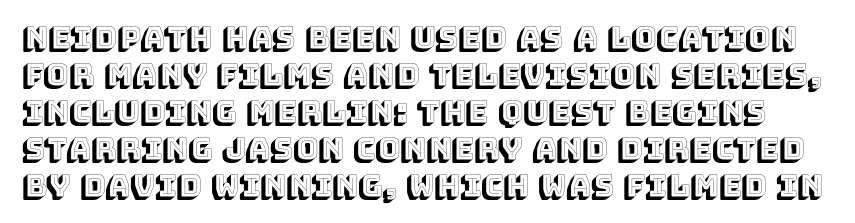
Q: Is the text italic (slanted)? A: No, it is upright.
Q: Is the text underlined? A: No.
Q: Is the spacing between letters normal or unusually wide? A: Normal.
Q: Width (condensed, normal, or wide)? A: Normal.
Q: x-height? A: Large.
Q: Monospaced? A: No.
